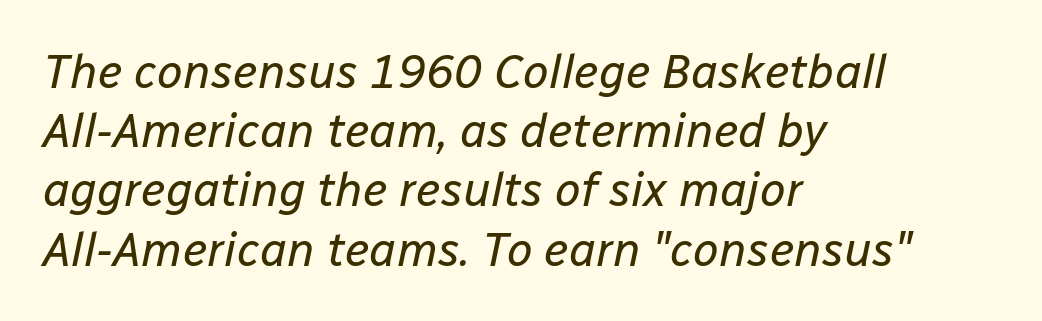
The image shows 47 px regular-weight type, italic (leaning right); set left-aligned, normal line spacing (1.26x), normal letter spacing, not underlined; low stroke contrast and a medium x-height.
